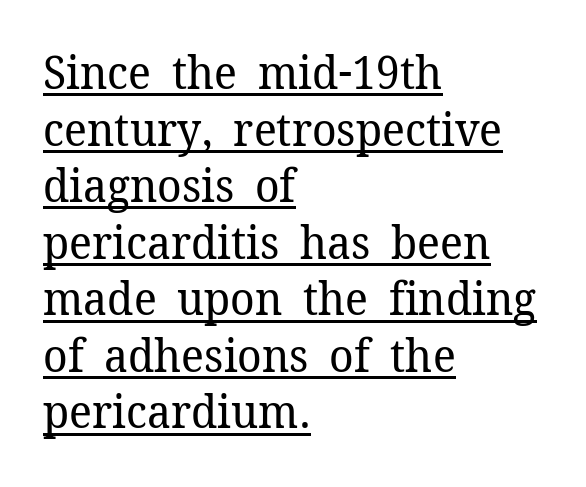
Q: Is the text bold? A: No.
Q: Is the text italic (slanted)? A: No, it is upright.
Q: Is the typeface a serif or a sans-serif typeface? A: Serif.
Q: Is the text underlined? A: Yes.
Q: How is the paragraph aligned? A: Left-aligned.
Q: Is the spacing between letters normal or unusually wide? A: Normal.
Q: Width (condensed, normal, or wide)? A: Normal.
Q: Stroke contrast? A: Low.
Q: x-height? A: Medium.
Q: Monospaced? A: No.
